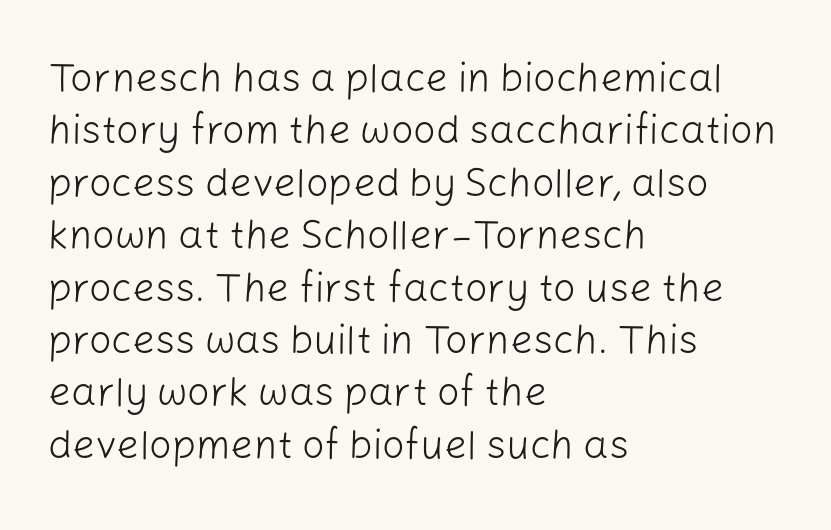
The image shows 40 px light sans-serif type, upright; set left-aligned, normal line spacing (1.31x), normal letter spacing, not underlined; low stroke contrast and a medium x-height.
